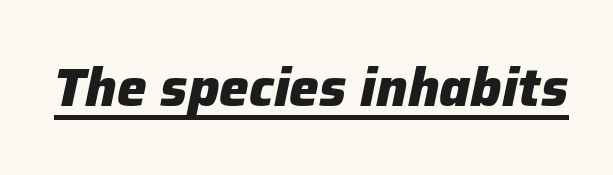
The image shows 53 px heavy type, italic (leaning right); set normal letter spacing, underlined; low stroke contrast and a medium x-height.
